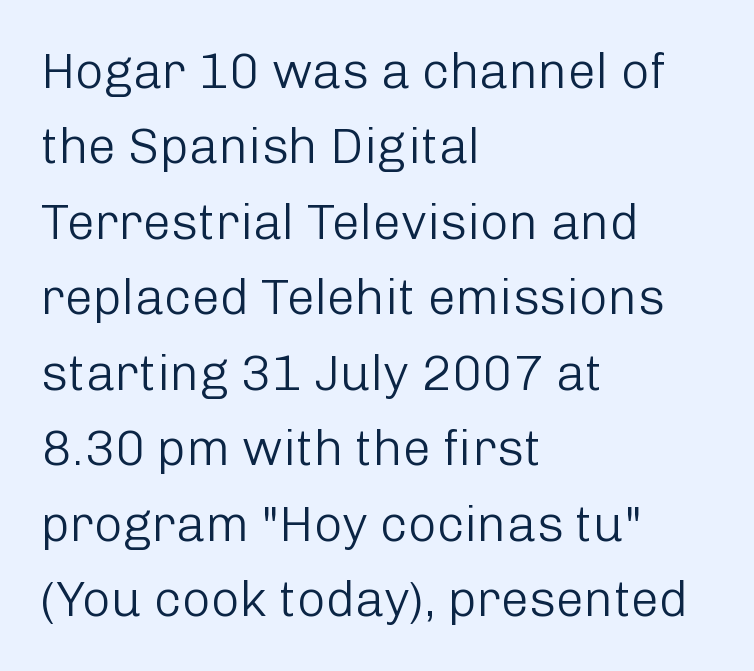
The words here are not underlined. Horizontally, the lines are justified to the leading edge only. Summary of vertical rhythm: regular, with standard interline spacing. These glyphs show unthickened strokes, regular width or finer.
